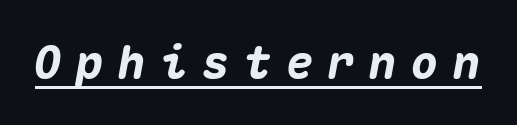
{"italic": "yes", "lean": "right", "slant_degrees": 10, "bold": "yes", "weight": "heavy", "width": "normal", "stroke_contrast": "medium", "x_height": "medium", "monospaced": "yes", "underline": "yes", "letter_spacing": "wide", "letter_spacing_em": 0.31, "glyph_px": 46}
